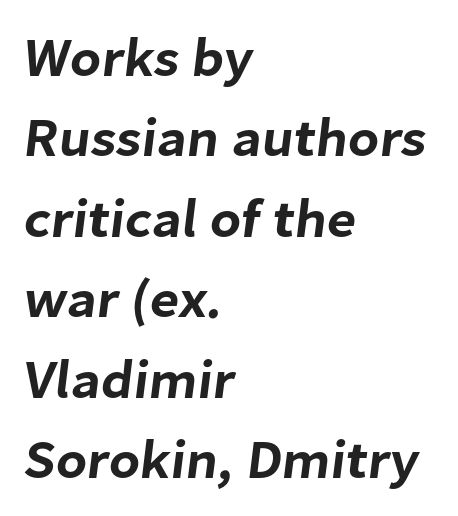
Q: Is the typeface a serif or a sans-serif typeface? A: Sans-serif.
Q: Is the text underlined? A: No.
Q: How is the paragraph aligned? A: Left-aligned.
Q: Is the spacing between letters normal or unusually wide? A: Normal.
Q: Is the spacing between lines tight, normal or loose? A: Normal.
Q: Width (condensed, normal, or wide)? A: Normal.
Q: Stroke contrast? A: Low.
Q: x-height? A: Medium.
Q: Monospaced? A: No.
